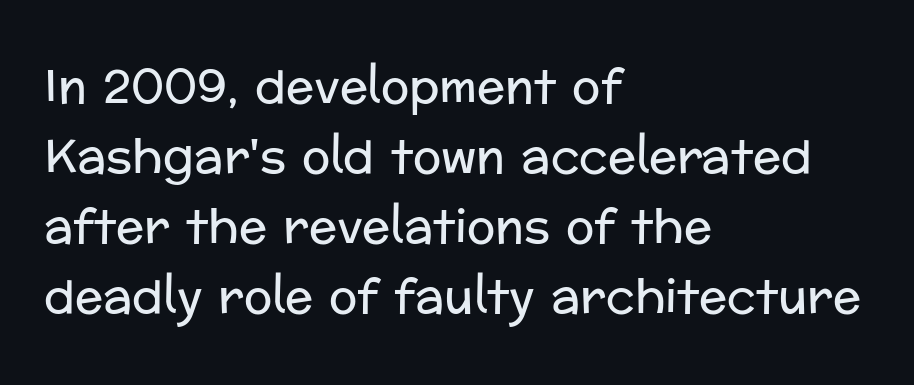
Horizontal bands of white between lines are of average thickness. The glyphs are unaccompanied by any horizontal stroke below them. Note the varied advance widths — an 'i' is clearly narrower than an 'm'. The typesetter chose a ragged-right arrangement here. Nope, not italic — everything's standing straight.
